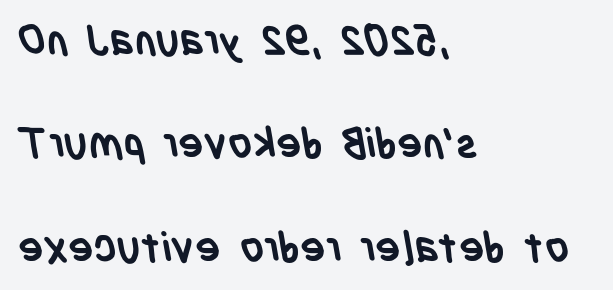
Q: Is the text bold? A: Yes.
Q: Is the typeface a serif or a sans-serif typeface? A: Sans-serif.
Q: Is the text underlined? A: No.
Q: How is the paragraph aligned? A: Left-aligned.
Q: Is the spacing between letters normal or unusually wide? A: Normal.
Q: Is the spacing between lines tight, normal or loose? A: Loose.
Q: Width (condensed, normal, or wide)? A: Condensed.
Q: Stroke contrast? A: Low.
Q: x-height? A: Large.
Q: Monospaced? A: No.
